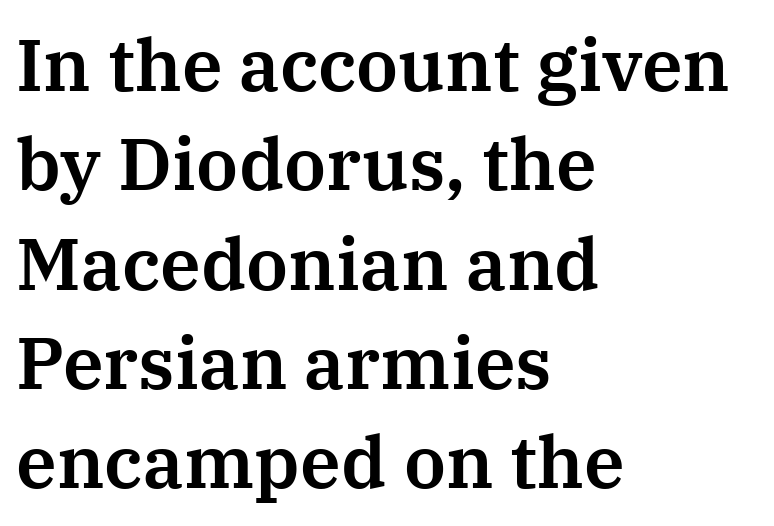
Q: Is the text italic (slanted)? A: No, it is upright.
Q: Is the typeface a serif or a sans-serif typeface? A: Serif.
Q: Is the text underlined? A: No.
Q: How is the paragraph aligned? A: Left-aligned.
Q: Is the spacing between letters normal or unusually wide? A: Normal.
Q: Is the spacing between lines tight, normal or loose? A: Normal.
Q: Width (condensed, normal, or wide)? A: Normal.
Q: Stroke contrast? A: Medium.
Q: x-height? A: Medium.
Q: Monospaced? A: No.
